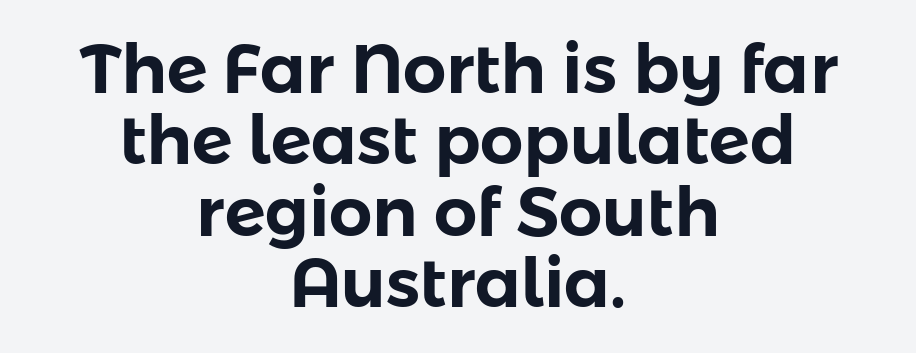
{"serif": "no", "italic": "no", "width": "normal", "stroke_contrast": "low", "x_height": "medium", "monospaced": "no", "underline": "no", "align": "center", "line_spacing": "tight", "line_spacing_ratio": 1.05, "letter_spacing": "normal", "letter_spacing_em": 0.0, "glyph_px": 68}
